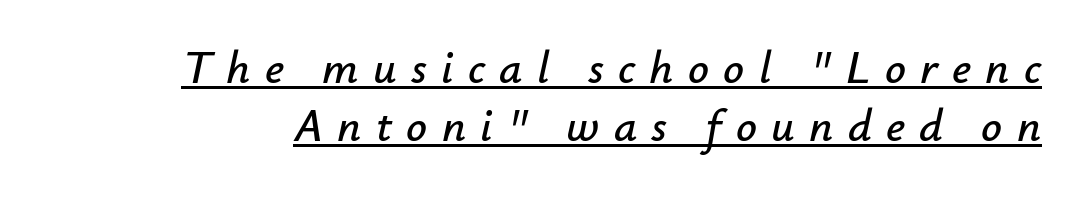
{"italic": "yes", "lean": "right", "slant_degrees": 12, "width": "normal", "stroke_contrast": "low", "x_height": "small", "monospaced": "no", "underline": "yes", "line_spacing": "normal", "line_spacing_ratio": 1.27, "letter_spacing": "wide", "letter_spacing_em": 0.31, "glyph_px": 46}
